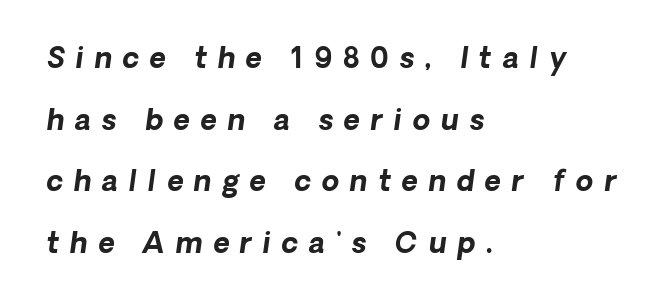
The image shows 28 px bold sans-serif type; set left-aligned, loose line spacing (2.2x), unusually wide letter spacing (+0.39 em), not underlined; low stroke contrast and a medium x-height.
